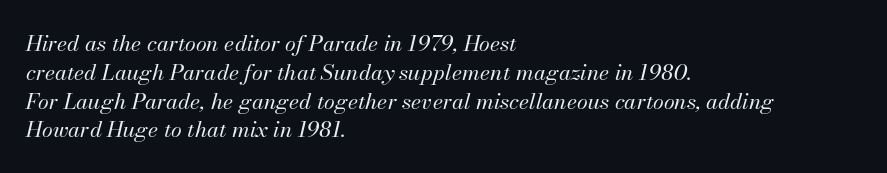
The image shows 22 px text type, italic (leaning right); set left-aligned, normal line spacing (1.31x), normal letter spacing, not underlined.
